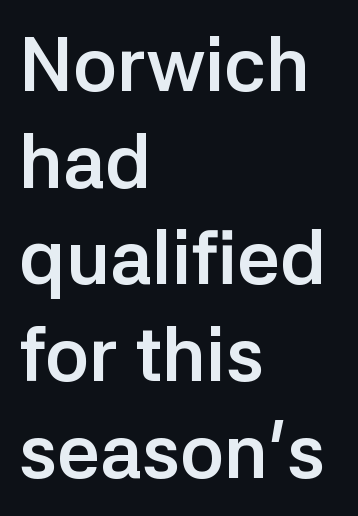
The foot of each line stays bare and open. You could call the tracking neutral — neither tight nor loose. Upright lettering throughout. The face used here is proportionally spaced, like ordinary book or web type. Caption: multi-line text, flush left, ragged right. A full-strength bold gives these letters their thick strokes.
